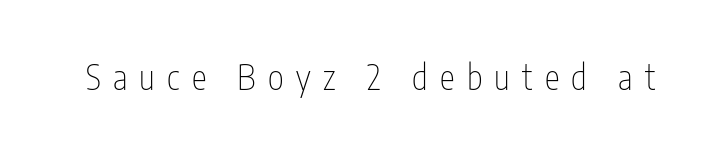
{"serif": "no", "italic": "no", "bold": "no", "weight": "thin", "width": "condensed", "stroke_contrast": "low", "x_height": "medium", "monospaced": "no", "underline": "no", "letter_spacing": "wide", "letter_spacing_em": 0.36, "glyph_px": 34}
